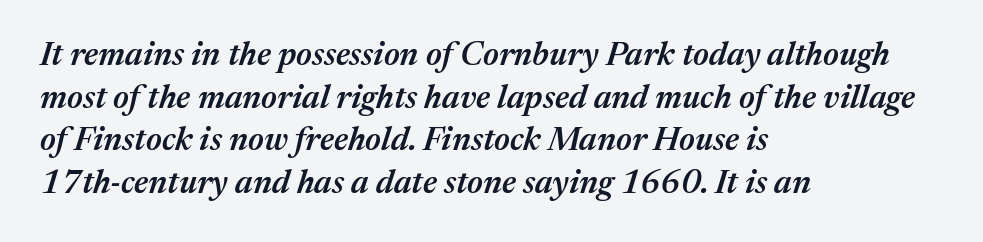
Each new line begins a customary step beneath the previous one. A typesetter would mark this as italic. Layout note: lines flush left. No word sits above an underline. Short note: letters normally spaced.
